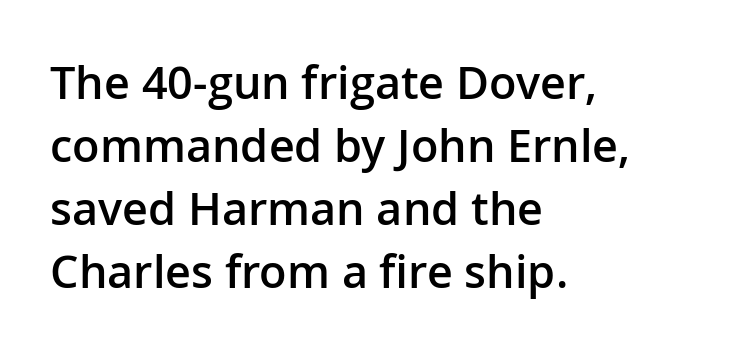
The image shows 45 px semibold sans-serif type, upright; set left-aligned, normal line spacing (1.4x), normal letter spacing, not underlined; low stroke contrast and a medium x-height.
